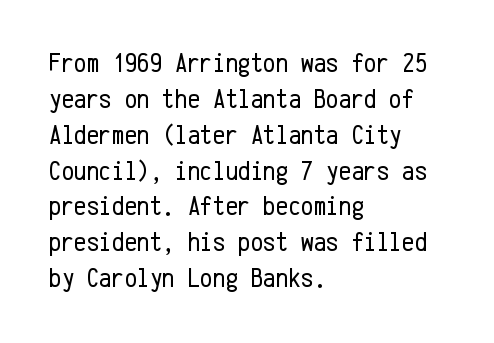
Q: Is the text bold? A: No.
Q: Is the text italic (slanted)? A: No, it is upright.
Q: Is the typeface a serif or a sans-serif typeface? A: Sans-serif.
Q: Is the text underlined? A: No.
Q: How is the paragraph aligned? A: Left-aligned.
Q: Is the spacing between letters normal or unusually wide? A: Normal.
Q: Is the spacing between lines tight, normal or loose? A: Normal.
Q: Width (condensed, normal, or wide)? A: Condensed.
Q: Stroke contrast? A: Low.
Q: x-height? A: Medium.
Q: Monospaced? A: Yes.
